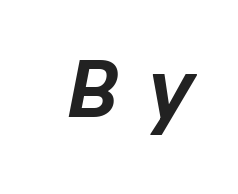
Q: Is the text italic (slanted)? A: Yes, it leans right by about 11 degrees.
Q: Is the text underlined? A: No.
Q: Is the spacing between letters normal or unusually wide? A: Unusually wide.
Q: Width (condensed, normal, or wide)? A: Normal.
Q: Stroke contrast? A: Low.
Q: x-height? A: Medium.
Q: Monospaced? A: No.
